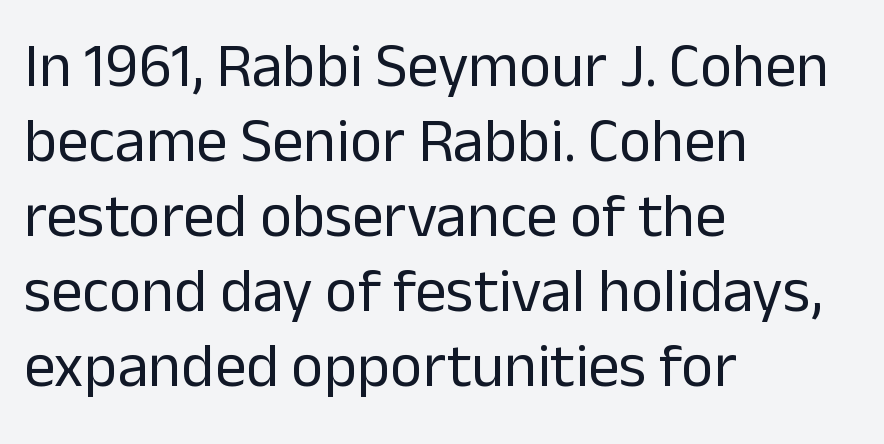
The image shows 62 px regular-weight sans-serif type, upright; set left-aligned, line spacing 1.21x, normal letter spacing, not underlined; low stroke contrast and a medium x-height.
